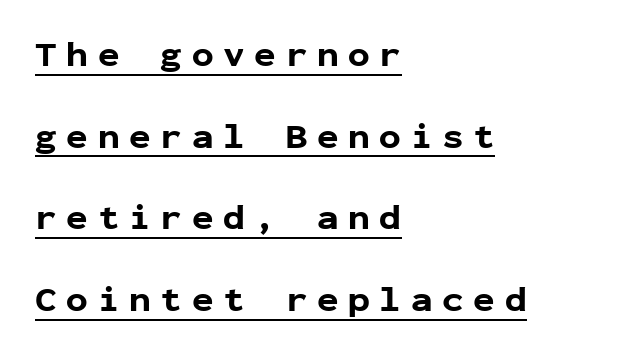
Q: Is the text bold? A: Yes.
Q: Is the text italic (slanted)? A: No, it is upright.
Q: Is the typeface a serif or a sans-serif typeface? A: Sans-serif.
Q: Is the text underlined? A: Yes.
Q: How is the paragraph aligned? A: Left-aligned.
Q: Is the spacing between letters normal or unusually wide? A: Unusually wide.
Q: Is the spacing between lines tight, normal or loose? A: Loose.
Q: Width (condensed, normal, or wide)? A: Normal.
Q: Stroke contrast? A: Low.
Q: x-height? A: Medium.
Q: Monospaced? A: Yes.
